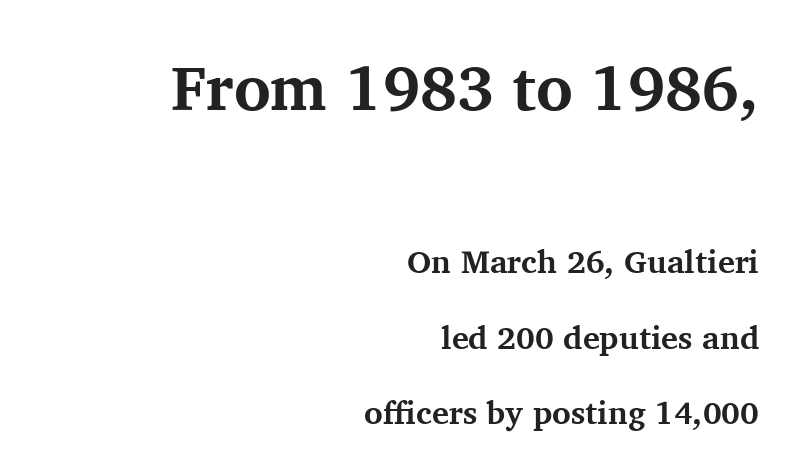
{"serif": "yes", "italic": "no", "bold": "yes", "weight": "bold", "width": "normal", "stroke_contrast": "medium", "x_height": "medium", "monospaced": "no", "underline": "no", "align": "right", "line_spacing": "loose", "line_spacing_ratio": 2.37, "letter_spacing": "normal", "letter_spacing_em": 0.0, "larger_block": "first", "size_ratio": 1.97, "glyph_px": 63}
